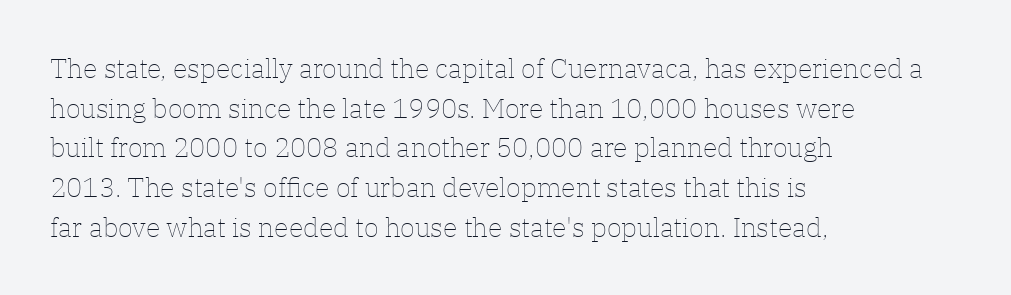
Notice how descenders clear the ascenders below comfortably — that's standard leading. Inter-character spacing is left at the font's built-in metrics. Bare-footed words on every line. The strokes are not fattened; the text isn't bold. A student would call this left alignment; a typographer would say flush left, rag right.
